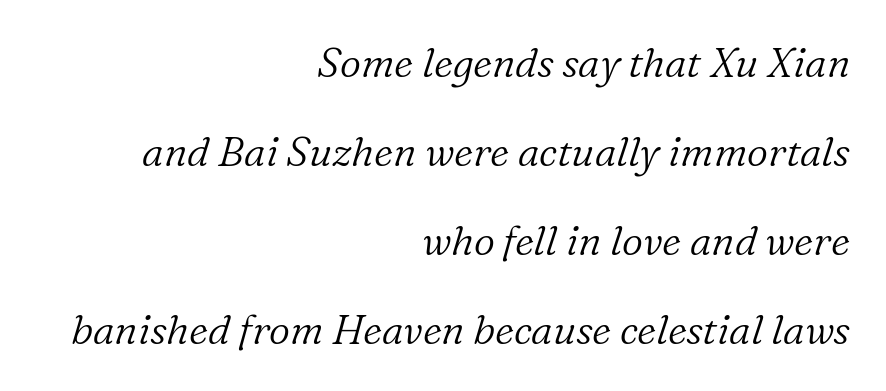
Q: Is the text bold? A: No.
Q: Is the text italic (slanted)? A: Yes, it leans right by about 16 degrees.
Q: Is the typeface a serif or a sans-serif typeface? A: Serif.
Q: Is the text underlined? A: No.
Q: How is the paragraph aligned? A: Right-aligned.
Q: Is the spacing between letters normal or unusually wide? A: Normal.
Q: Is the spacing between lines tight, normal or loose? A: Loose.
Q: Width (condensed, normal, or wide)? A: Normal.
Q: Stroke contrast? A: Low.
Q: x-height? A: Medium.
Q: Monospaced? A: No.
